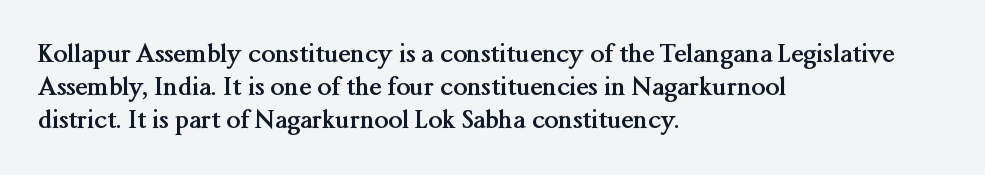
{"italic": "no", "bold": "yes", "underline": "no", "align": "left", "line_spacing": "normal", "line_spacing_ratio": 1.33, "letter_spacing": "normal", "letter_spacing_em": 0.0, "glyph_px": 25}
